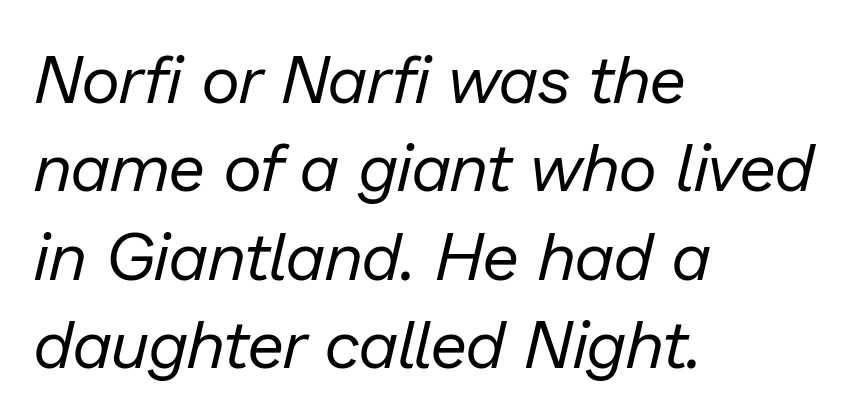
{"italic": "yes", "lean": "right", "slant_degrees": 13, "bold": "no", "weight": "regular", "width": "normal", "stroke_contrast": "low", "x_height": "medium", "monospaced": "no", "underline": "no", "align": "left", "line_spacing": "normal", "line_spacing_ratio": 1.32, "letter_spacing": "normal", "letter_spacing_em": 0.0, "glyph_px": 67}
